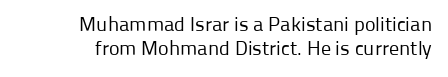
Check under the words: just untouched page. The typesetting does not lean heavy: it is not bold. The lettering stays uniformly vertical, giving the passage a roman look. All the whitespace from short lines collects on the left. How are the letters spaced? Ordinarily, with no added tracking.
